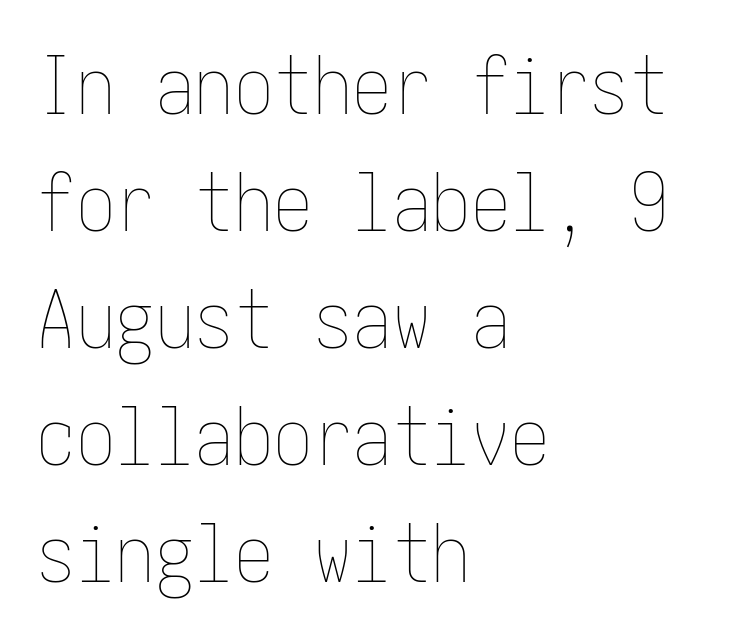
Q: Is the text bold? A: No.
Q: Is the text italic (slanted)? A: No, it is upright.
Q: Is the text underlined? A: No.
Q: How is the paragraph aligned? A: Left-aligned.
Q: Is the spacing between letters normal or unusually wide? A: Normal.
Q: Is the spacing between lines tight, normal or loose? A: Normal.
Q: Width (condensed, normal, or wide)? A: Condensed.
Q: Stroke contrast? A: Low.
Q: x-height? A: Medium.
